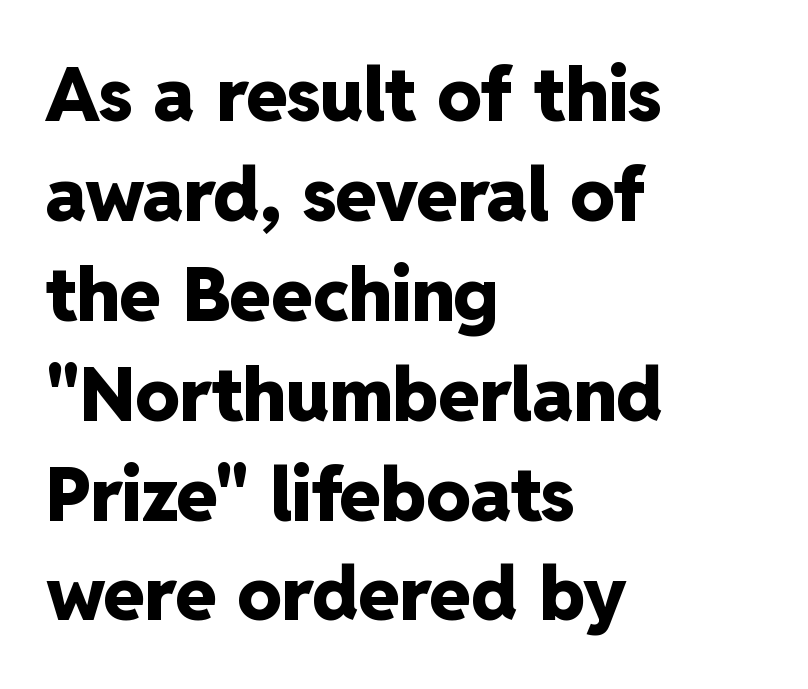
Q: Is the text bold? A: Yes.
Q: Is the text italic (slanted)? A: No, it is upright.
Q: Is the typeface a serif or a sans-serif typeface? A: Sans-serif.
Q: Is the text underlined? A: No.
Q: How is the paragraph aligned? A: Left-aligned.
Q: Is the spacing between letters normal or unusually wide? A: Normal.
Q: Is the spacing between lines tight, normal or loose? A: Normal.
Q: Width (condensed, normal, or wide)? A: Normal.
Q: Stroke contrast? A: Low.
Q: x-height? A: Medium.
Q: Monospaced? A: No.
